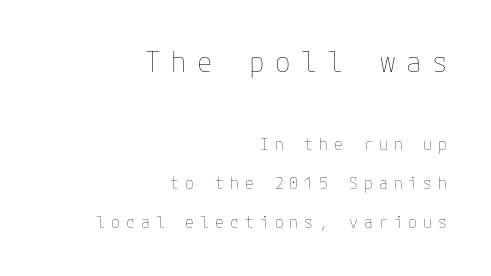
The image shows 28 px thin type, upright; set right-aligned, loose line spacing (2.42x), unusually wide letter spacing (+0.38 em), not underlined; the first (top) block is 1.75x larger; low stroke contrast and a medium x-height.
